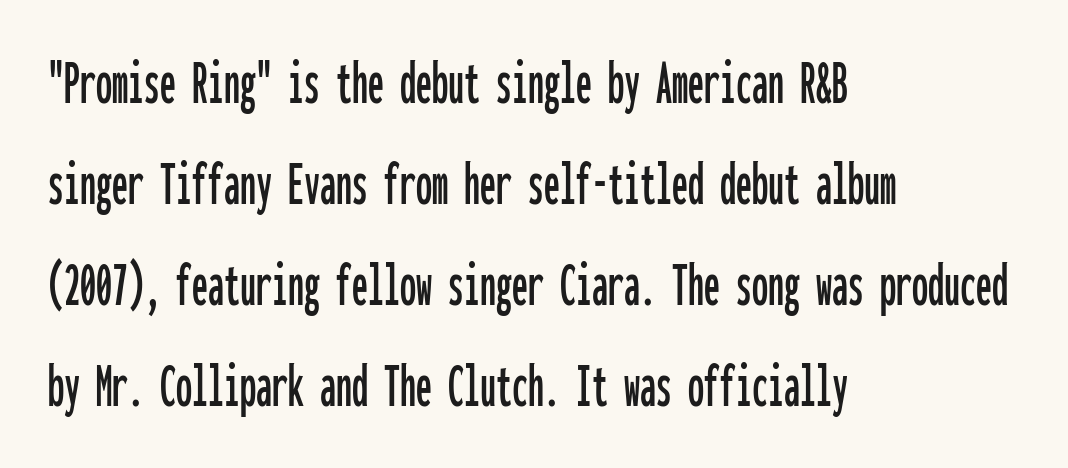
These lines are rendered in a fixed-pitch font. This rendering employs a face without finishing strokes, i.e., a sans-serif. The text block is weighted toward the left margin, trailing off unevenly rightward. Leading matches the norm, producing a regular column. Students, note that the glyphs here touch the page at normal intervals.
